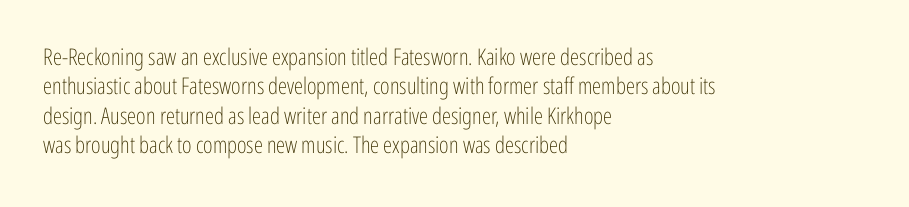
It's the straight-up-and-down kind of type. The face used here is rendered with its standard letterfit. The setting favours the left margin, as ordinary paragraphs usually do. This is not heavy type; no bold has been used. Interline gaps are of average width in this sample.
